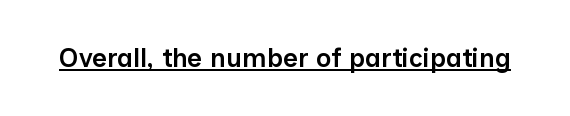
The letters stand upright; this is a roman face. This is moderately heavy type, rendered in semibold. These characters rest on top of a visible drawn line. You could call the tracking neutral — neither tight nor loose.
